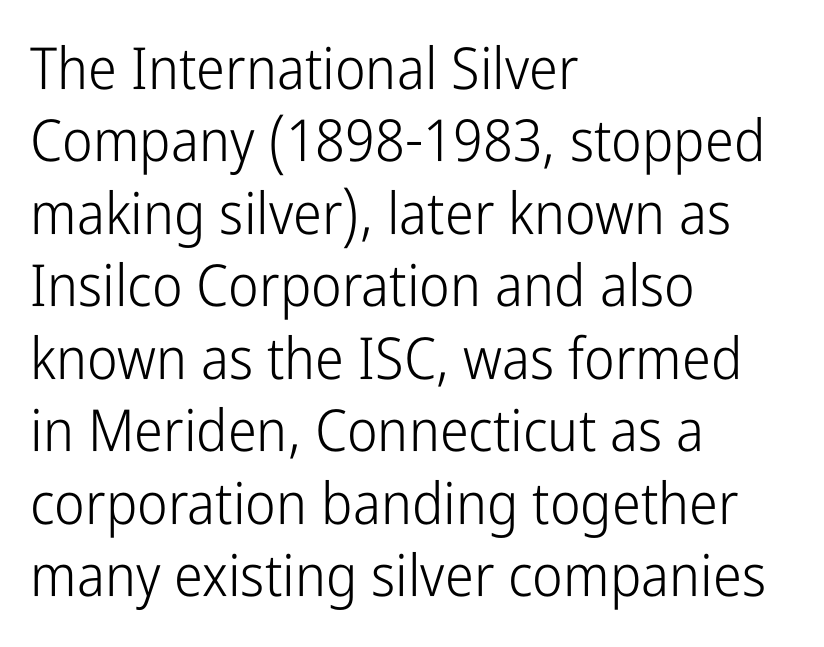
Q: Is the text bold? A: No.
Q: Is the text italic (slanted)? A: No, it is upright.
Q: Is the typeface a serif or a sans-serif typeface? A: Sans-serif.
Q: Is the text underlined? A: No.
Q: How is the paragraph aligned? A: Left-aligned.
Q: Is the spacing between letters normal or unusually wide? A: Normal.
Q: Is the spacing between lines tight, normal or loose? A: Normal.
Q: Width (condensed, normal, or wide)? A: Condensed.
Q: Stroke contrast? A: Low.
Q: x-height? A: Medium.
Q: Monospaced? A: No.
